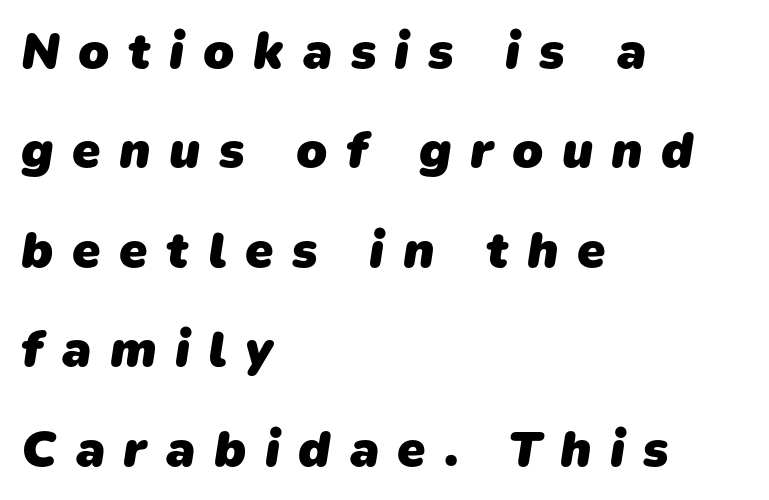
The rendering uses natural spacing where letterforms have individual widths. Casual observation: everything's shoved over to the left. This sample uses expanded letter spacing, leaving extra air between glyphs. Nobody drew a line under any word here. The space between consecutive lines is lavish. Plenty of ink on the page — the face is bold.
